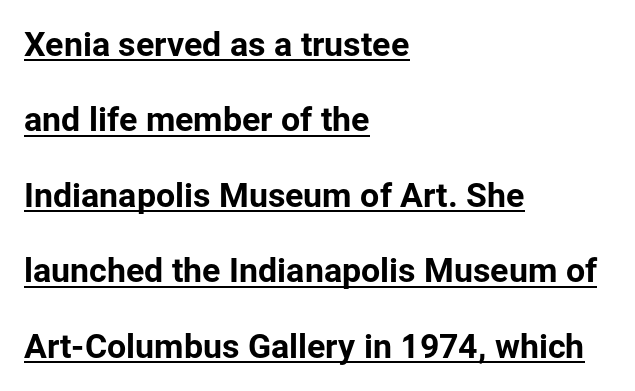
The image shows 34 px sans-serif type, upright; set left-aligned, loose line spacing (2.22x), normal letter spacing, underlined; low stroke contrast and a medium x-height.
